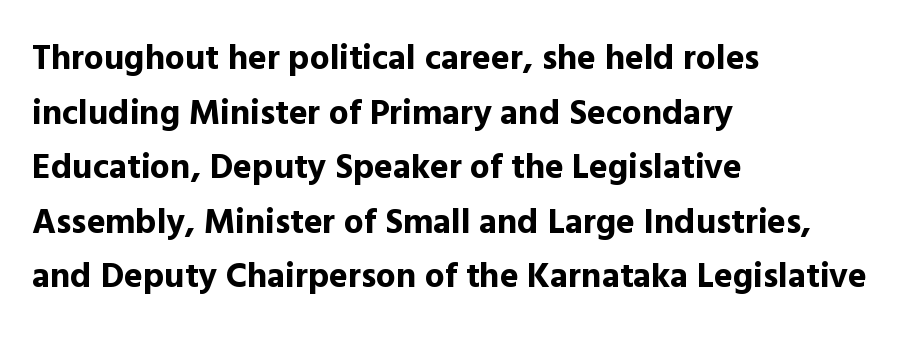
Ordinary non-slanted type is in use. The line-height multiplier appears to be the usual default. Typographically, this falls in the sans-serif category. Leftover space on each line is placed entirely after the last word. You could not count columns in this text — the font is proportionally spaced. The tracking reads as untouched default to a designer's eye.
